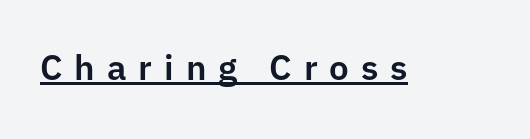
Q: Is the text italic (slanted)? A: No, it is upright.
Q: Is the typeface a serif or a sans-serif typeface? A: Sans-serif.
Q: Is the text underlined? A: Yes.
Q: Is the spacing between letters normal or unusually wide? A: Unusually wide.
Q: Width (condensed, normal, or wide)? A: Normal.
Q: Stroke contrast? A: Low.
Q: x-height? A: Medium.
Q: Monospaced? A: No.
